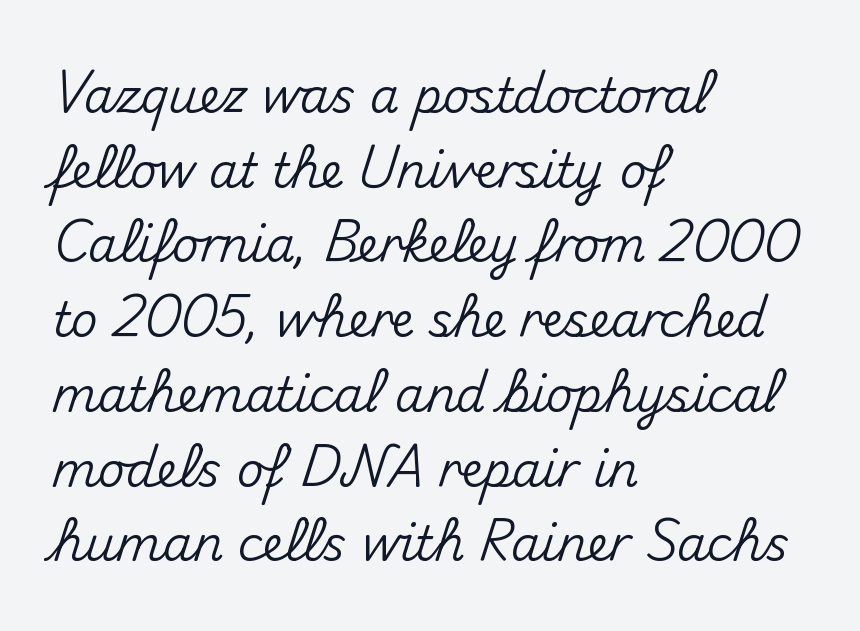
The image shows 47 px sans-serif type; set left-aligned, normal line spacing (1.59x), normal letter spacing, not underlined; medium stroke contrast and a small x-height.
